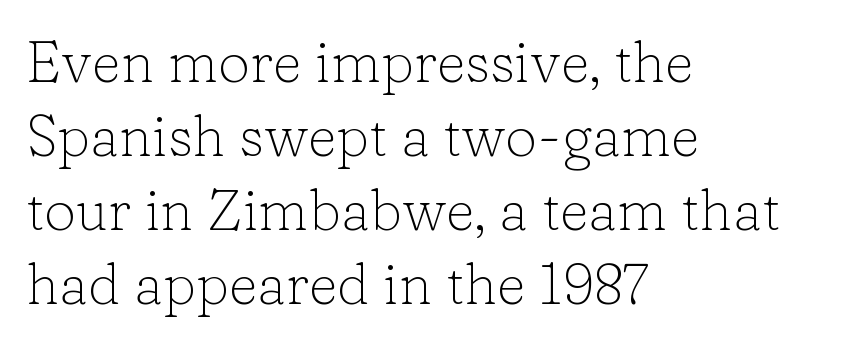
{"serif": "yes", "italic": "no", "bold": "no", "weight": "light", "width": "normal", "stroke_contrast": "low", "x_height": "medium", "monospaced": "no", "underline": "no", "align": "left", "line_spacing": "normal", "line_spacing_ratio": 1.3, "letter_spacing": "normal", "letter_spacing_em": 0.0, "glyph_px": 57}
